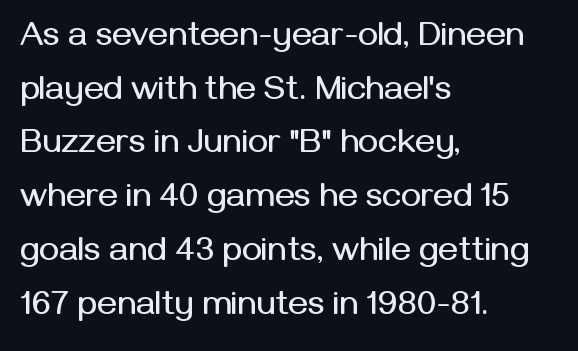
Q: Is the text italic (slanted)? A: No, it is upright.
Q: Is the typeface a serif or a sans-serif typeface? A: Sans-serif.
Q: Is the text underlined? A: No.
Q: How is the paragraph aligned? A: Left-aligned.
Q: Is the spacing between letters normal or unusually wide? A: Normal.
Q: Is the spacing between lines tight, normal or loose? A: Normal.
Q: Width (condensed, normal, or wide)? A: Normal.
Q: Stroke contrast? A: Medium.
Q: x-height? A: Medium.
Q: Monospaced? A: No.
